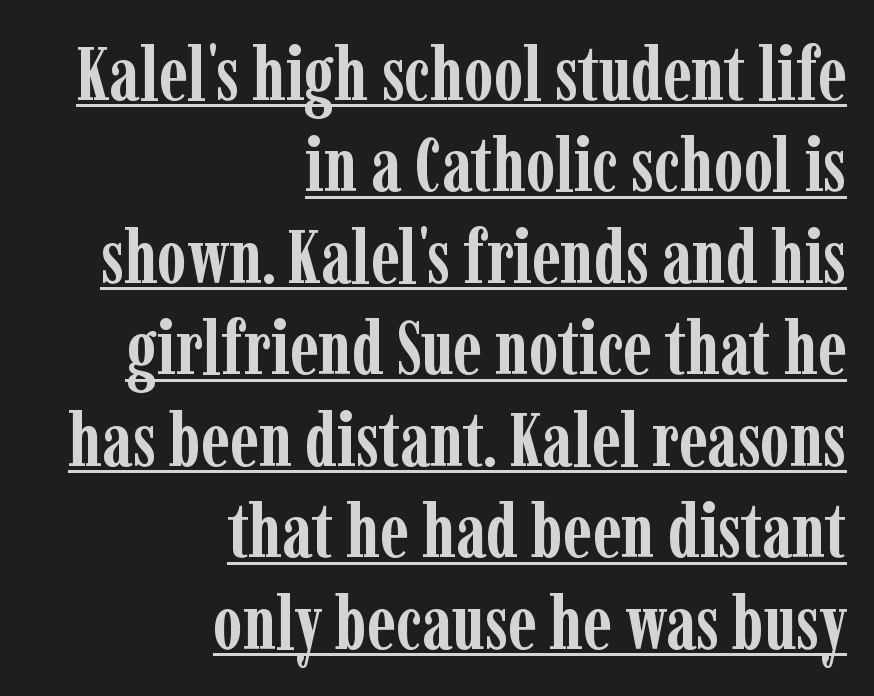
{"serif": "yes", "italic": "no", "bold": "yes", "weight": "semibold", "width": "condensed", "stroke_contrast": "low", "x_height": "medium", "monospaced": "no", "underline": "yes", "align": "right", "line_spacing_ratio": 1.22, "letter_spacing": "normal", "letter_spacing_em": 0.0, "glyph_px": 75}
